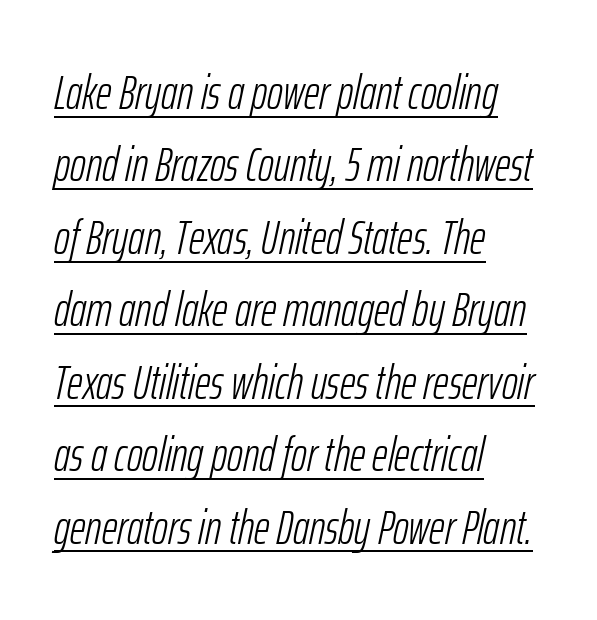
Q: Is the text bold? A: No.
Q: Is the text italic (slanted)? A: Yes, it leans right by about 12 degrees.
Q: Is the text underlined? A: Yes.
Q: How is the paragraph aligned? A: Left-aligned.
Q: Is the spacing between letters normal or unusually wide? A: Normal.
Q: Is the spacing between lines tight, normal or loose? A: Normal.
Q: Width (condensed, normal, or wide)? A: Condensed.
Q: Stroke contrast? A: Low.
Q: x-height? A: Medium.
Q: Monospaced? A: No.
